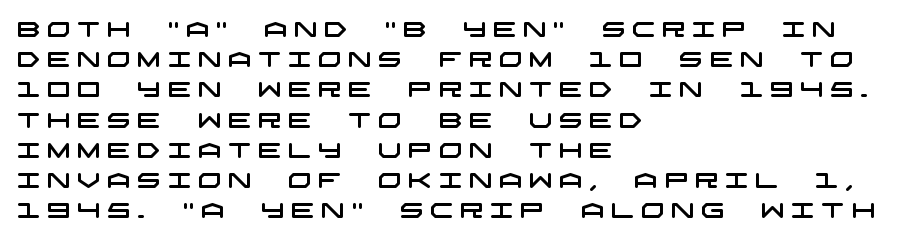
Q: Is the text underlined? A: No.
Q: How is the paragraph aligned? A: Left-aligned.
Q: Is the spacing between letters normal or unusually wide? A: Unusually wide.
Q: Is the spacing between lines tight, normal or loose? A: Normal.
